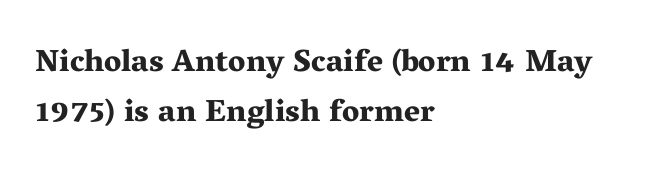
The typography opts for an upright posture over an oblique one. Think of a printed novel: that variable character pitch is what you see here. Interline gaps are of average width in this sample. Bare-footed words on every line.
